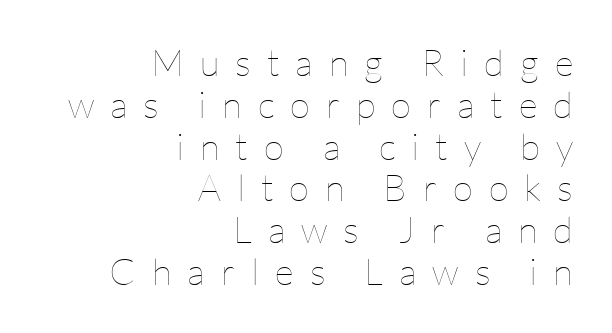
{"italic": "no", "bold": "no", "weight": "thin", "width": "normal", "stroke_contrast": "low", "x_height": "medium", "monospaced": "no", "underline": "no", "align": "right", "line_spacing": "tight", "line_spacing_ratio": 1.13, "letter_spacing": "wide", "letter_spacing_em": 0.43, "glyph_px": 37}
